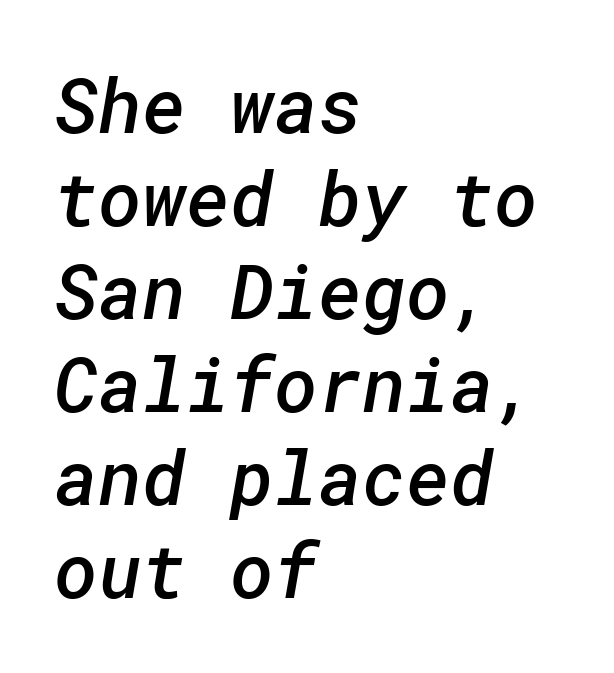
The image shows 75 px semibold sans-serif type; set left-aligned, line spacing 1.24x, normal letter spacing, not underlined; low stroke contrast and a medium x-height.
